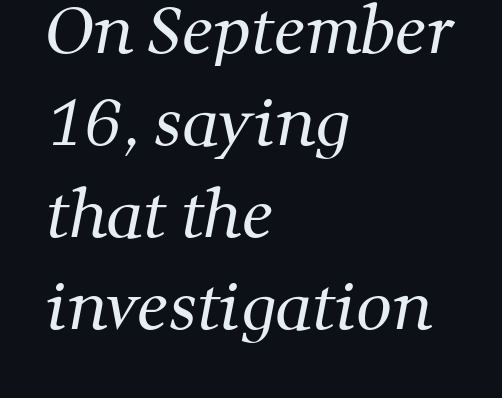
The line-height multiplier appears to be the usual default. The type family on display is of the serif kind. Nothing unusual about the tracking: characters are spaced as the font intends. Horizontally, the lines are justified to the leading edge only. The foot of each line stays bare and open.
